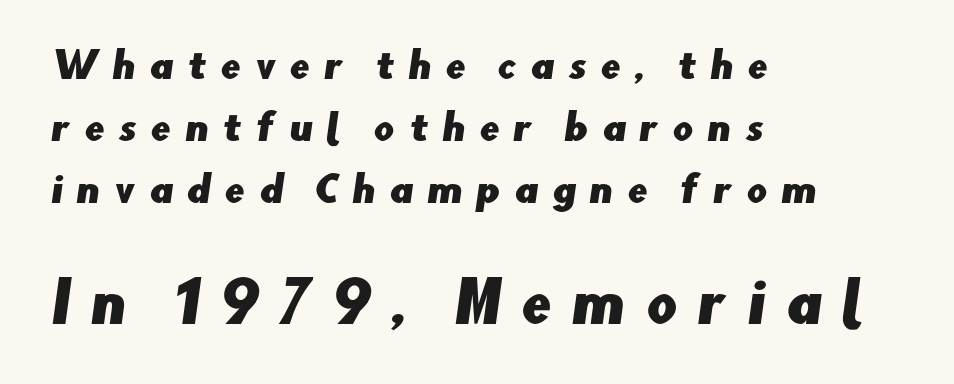
Q: Is the typeface a serif or a sans-serif typeface? A: Sans-serif.
Q: Is the text underlined? A: No.
Q: How is the paragraph aligned? A: Left-aligned.
Q: Is the spacing between letters normal or unusually wide? A: Unusually wide.
Q: Which block of text is set in a larger size, the first (top) or the second (bottom)? A: The second (bottom) one.
Q: Width (condensed, normal, or wide)? A: Normal.
Q: Stroke contrast? A: Low.
Q: x-height? A: Small.
Q: Monospaced? A: No.
